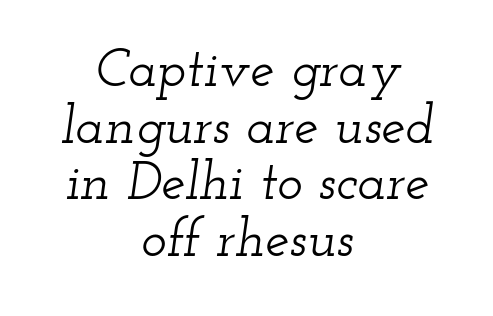
Q: Is the text italic (slanted)? A: Yes, it leans right by about 12 degrees.
Q: Is the typeface a serif or a sans-serif typeface? A: Serif.
Q: Is the text underlined? A: No.
Q: How is the paragraph aligned? A: Centered.
Q: Is the spacing between letters normal or unusually wide? A: Normal.
Q: Is the spacing between lines tight, normal or loose? A: Tight.
Q: Width (condensed, normal, or wide)? A: Wide.
Q: Stroke contrast? A: Low.
Q: x-height? A: Small.
Q: Monospaced? A: No.
